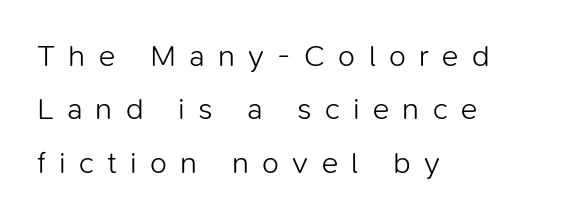
{"serif": "no", "italic": "no", "bold": "no", "weight": "light", "width": "normal", "stroke_contrast": "low", "x_height": "medium", "monospaced": "no", "underline": "no", "align": "left", "line_spacing_ratio": 1.72, "letter_spacing": "wide", "letter_spacing_em": 0.43, "glyph_px": 31}
